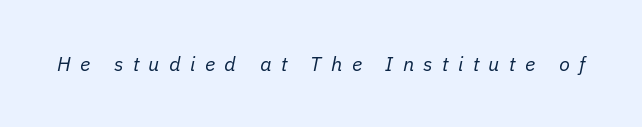
The image shows 20 px text type, italic (leaning right); set unusually wide letter spacing (+0.47 em), not underlined.
